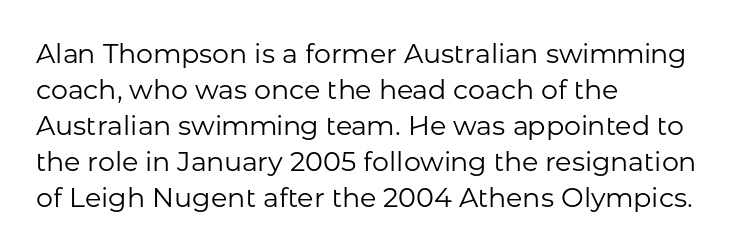
Q: Is the text bold? A: No.
Q: Is the text italic (slanted)? A: No, it is upright.
Q: Is the text underlined? A: No.
Q: How is the paragraph aligned? A: Left-aligned.
Q: Is the spacing between letters normal or unusually wide? A: Normal.
Q: Is the spacing between lines tight, normal or loose? A: Normal.
